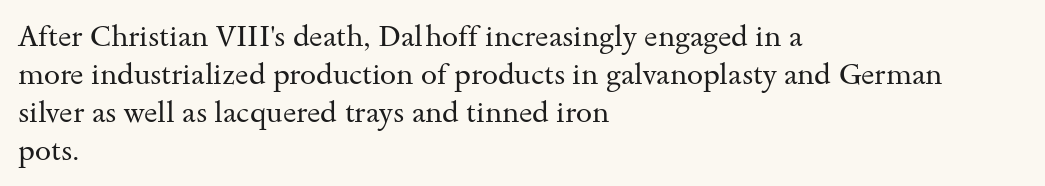
Here the designer chose a conventional face with non-uniform glyph widths. The typeface chosen for these lines features serifs. Compared with a centered layout, this one pins lines to the left instead. In terms of letterspacing, this is plain default setting.
